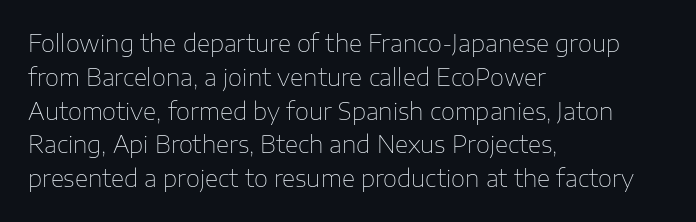
{"italic": "no", "bold": "no", "underline": "no", "align": "left", "line_spacing": "normal", "line_spacing_ratio": 1.47, "letter_spacing": "normal", "letter_spacing_em": 0.0, "glyph_px": 23}
